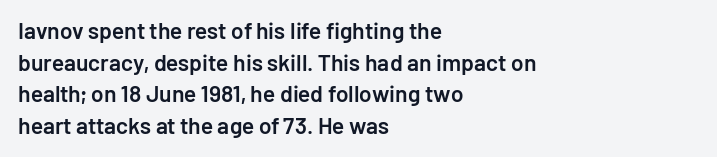
{"italic": "no", "bold": "semi", "underline": "no", "align": "left", "line_spacing": "normal", "line_spacing_ratio": 1.37, "letter_spacing": "normal", "letter_spacing_em": 0.0, "glyph_px": 23}
